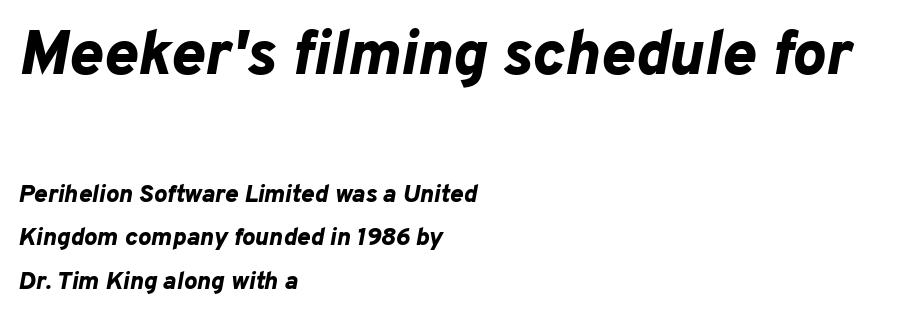
{"italic": "yes", "lean": "right", "slant_degrees": 10, "bold": "yes", "weight": "bold", "width": "normal", "stroke_contrast": "low", "x_height": "medium", "monospaced": "no", "underline": "no", "align": "left", "line_spacing_ratio": 1.75, "letter_spacing": "normal", "letter_spacing_em": 0.0, "larger_block": "first", "size_ratio": 2.52, "glyph_px": 63}
